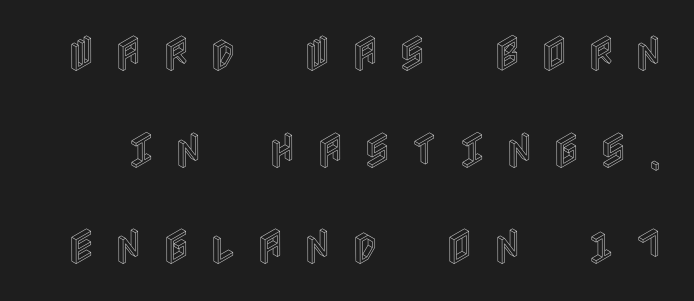
The image shows 39 px condensed type, upright; set loose line spacing (2.48x), unusually wide letter spacing (+0.48 em), not underlined; a large x-height.
